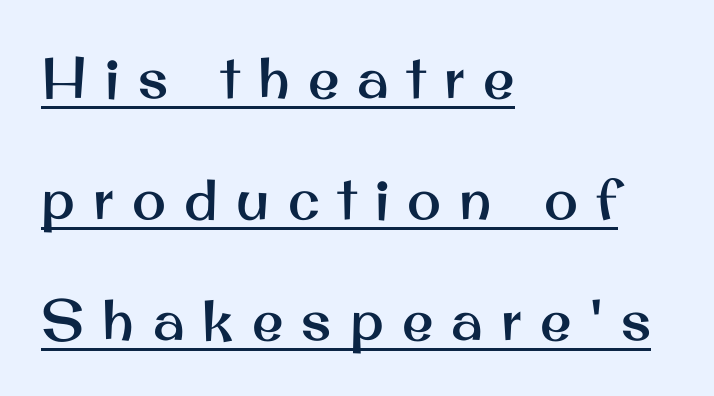
Has an underline been added? It has. The text was rendered using a sans face with plain stroke endings. Whoever set this chose breathing room over compactness in the vertical rhythm. These lines are rendered in a variable-pitch font. The setting favours the left margin, as ordinary paragraphs usually do. The rendering inserts visible extra space after every character.
